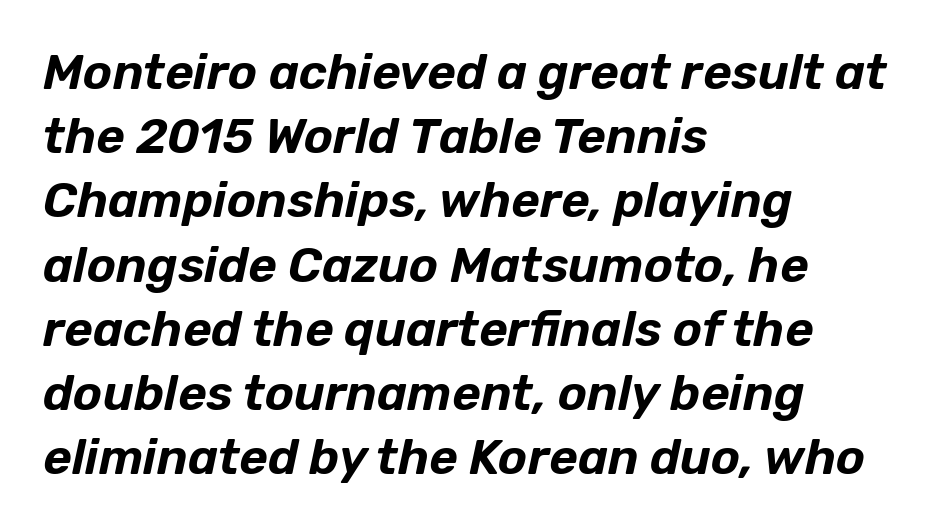
{"italic": "yes", "lean": "right", "slant_degrees": 12, "width": "normal", "stroke_contrast": "low", "x_height": "medium", "monospaced": "no", "underline": "no", "align": "left", "line_spacing": "normal", "line_spacing_ratio": 1.31, "letter_spacing": "normal", "letter_spacing_em": 0.0, "glyph_px": 49}
